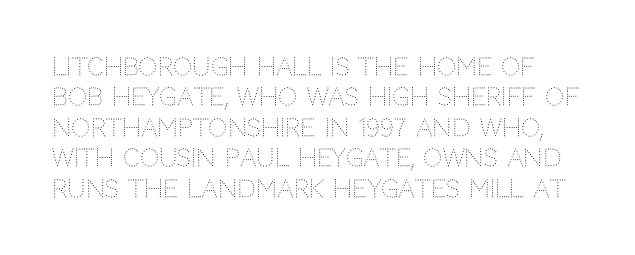
Q: Is the text bold? A: No.
Q: Is the text italic (slanted)? A: No, it is upright.
Q: Is the text underlined? A: No.
Q: Is the spacing between letters normal or unusually wide? A: Normal.
Q: Is the spacing between lines tight, normal or loose? A: Normal.
